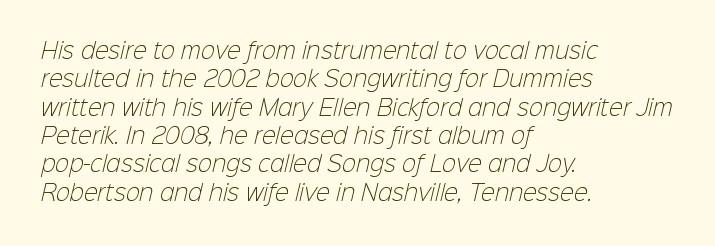
The image shows 21 px text type; set left-aligned, normal line spacing (1.35x), normal letter spacing, not underlined.
